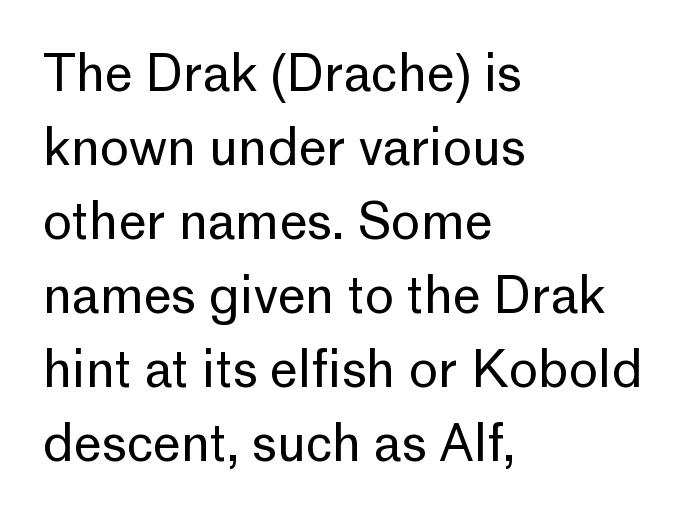
{"serif": "no", "italic": "no", "bold": "no", "weight": "regular", "width": "normal", "stroke_contrast": "low", "x_height": "medium", "monospaced": "no", "underline": "no", "align": "left", "line_spacing": "normal", "line_spacing_ratio": 1.48, "letter_spacing": "normal", "letter_spacing_em": 0.0, "glyph_px": 50}
